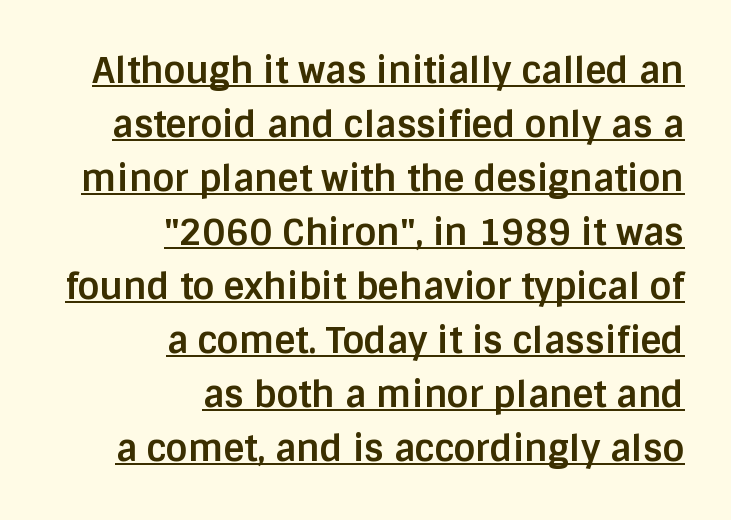
{"serif": "no", "italic": "no", "bold": "yes", "weight": "bold", "width": "normal", "stroke_contrast": "low", "x_height": "large", "monospaced": "no", "underline": "yes", "align": "right", "line_spacing": "normal", "line_spacing_ratio": 1.5, "letter_spacing": "normal", "letter_spacing_em": 0.0, "glyph_px": 36}
